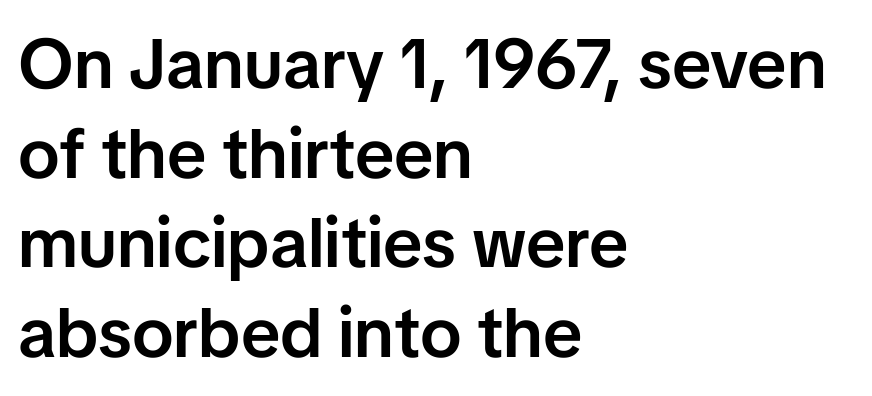
The image shows 70 px semibold sans-serif type, upright; set left-aligned, normal line spacing (1.28x), normal letter spacing, not underlined; low stroke contrast and a medium x-height.
